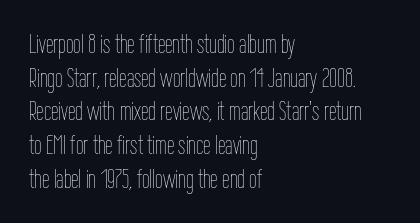
The image shows 27 px text type, upright; set left-aligned, normal line spacing (1.25x), normal letter spacing, not underlined.
